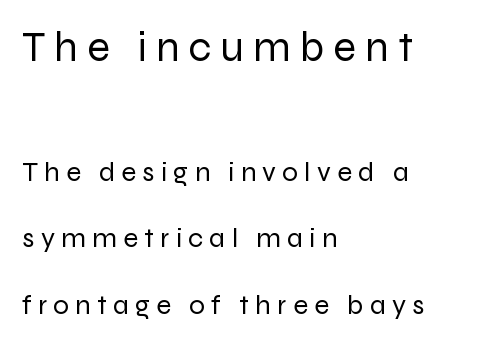
Q: Is the text bold? A: No.
Q: Is the text italic (slanted)? A: No, it is upright.
Q: Is the typeface a serif or a sans-serif typeface? A: Sans-serif.
Q: Is the text underlined? A: No.
Q: How is the paragraph aligned? A: Left-aligned.
Q: Is the spacing between letters normal or unusually wide? A: Unusually wide.
Q: Is the spacing between lines tight, normal or loose? A: Loose.
Q: Which block of text is set in a larger size, the first (top) or the second (bottom)? A: The first (top) one.
Q: Width (condensed, normal, or wide)? A: Normal.
Q: Stroke contrast? A: Low.
Q: x-height? A: Medium.
Q: Monospaced? A: No.
